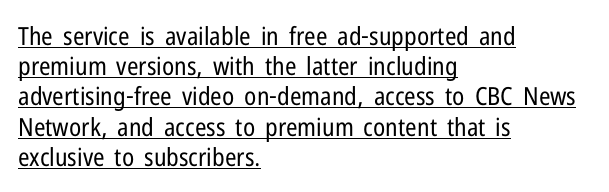
{"italic": "no", "bold": "no", "underline": "yes", "align": "left", "line_spacing_ratio": 1.21, "letter_spacing": "normal", "letter_spacing_em": 0.0, "glyph_px": 25}
